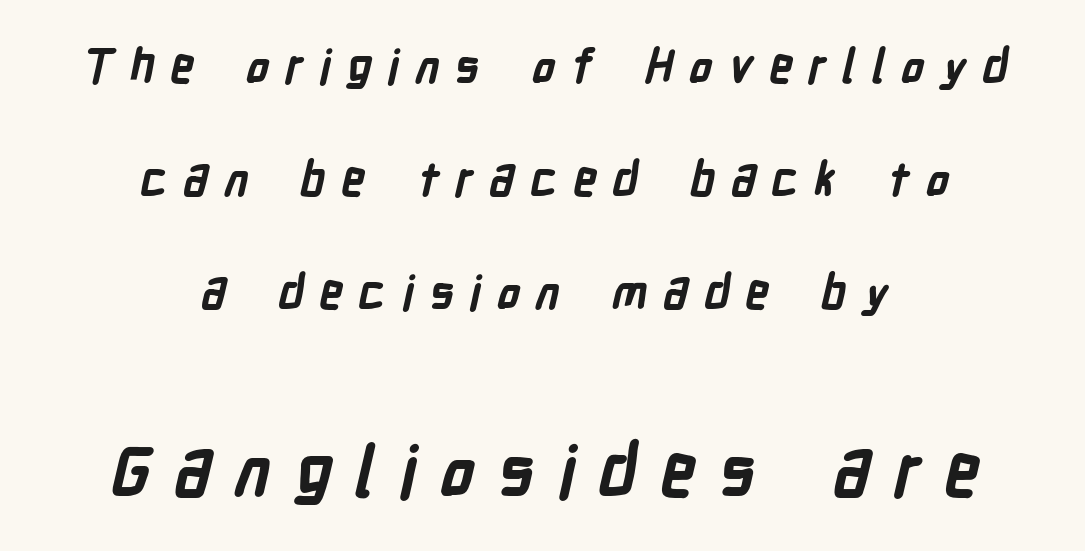
{"serif": "no", "bold": "yes", "weight": "bold", "width": "condensed", "stroke_contrast": "low", "x_height": "medium", "monospaced": "no", "underline": "no", "align": "center", "line_spacing": "loose", "line_spacing_ratio": 2.4, "letter_spacing": "wide", "letter_spacing_em": 0.33, "larger_block": "second", "size_ratio": 1.49, "glyph_px": 70}
